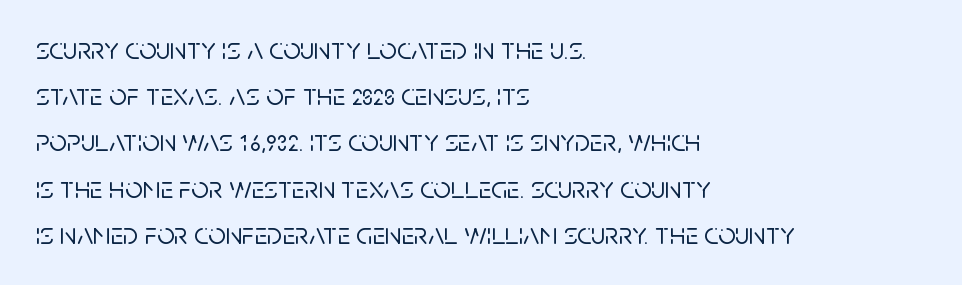
{"serif": "no", "italic": "no", "width": "normal", "stroke_contrast": "low", "x_height": "large", "monospaced": "no", "underline": "no", "align": "left", "line_spacing": "normal", "line_spacing_ratio": 1.49, "letter_spacing": "normal", "letter_spacing_em": 0.0, "glyph_px": 31}
